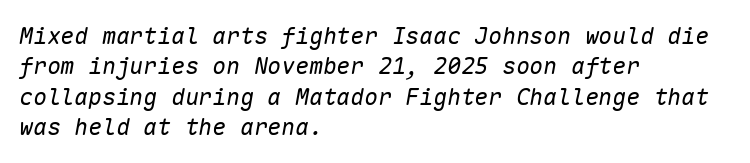
{"italic": "yes", "lean": "right", "slant_degrees": 10, "bold": "no", "underline": "no", "align": "left", "line_spacing": "normal", "line_spacing_ratio": 1.32, "letter_spacing": "normal", "letter_spacing_em": 0.0, "glyph_px": 23}
